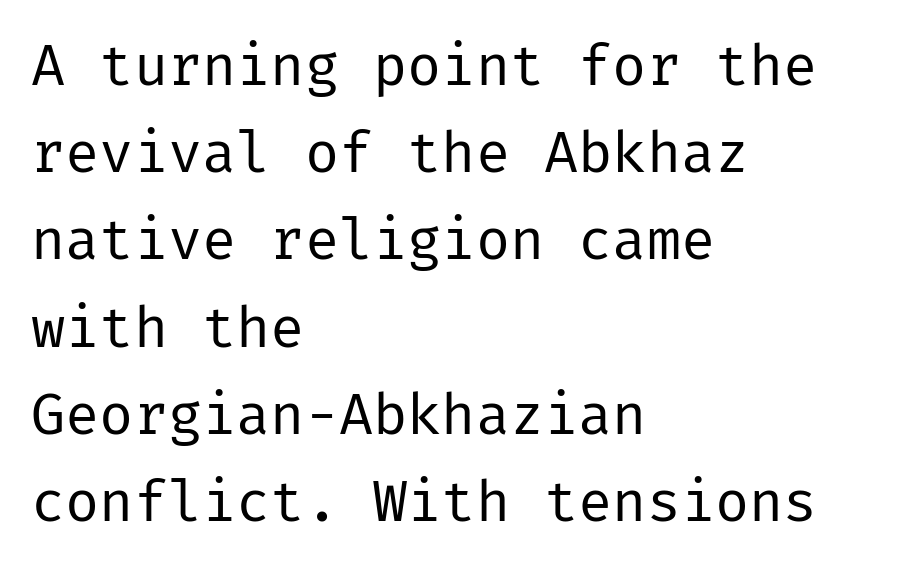
Q: Is the text bold? A: No.
Q: Is the text italic (slanted)? A: No, it is upright.
Q: Is the typeface a serif or a sans-serif typeface? A: Sans-serif.
Q: Is the text underlined? A: No.
Q: How is the paragraph aligned? A: Left-aligned.
Q: Is the spacing between letters normal or unusually wide? A: Normal.
Q: Is the spacing between lines tight, normal or loose? A: Normal.
Q: Width (condensed, normal, or wide)? A: Normal.
Q: Stroke contrast? A: Low.
Q: x-height? A: Medium.
